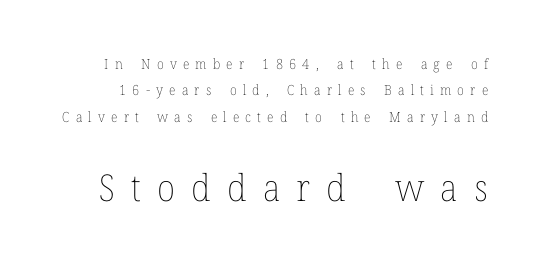
The image shows 37 px thin type, upright; set line spacing 1.88x, unusually wide letter spacing (+0.44 em), not underlined; the second (bottom) block is 2.64x larger; low stroke contrast and a medium x-height.
